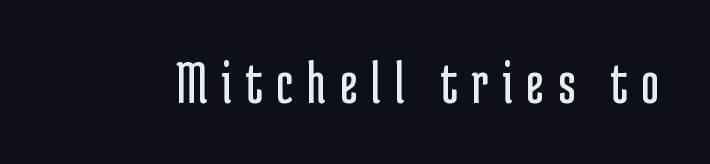
The image shows 61 px regular-weight, condensed sans-serif type, upright; set unusually wide letter spacing (+0.23 em), not underlined; low stroke contrast and a medium x-height.
